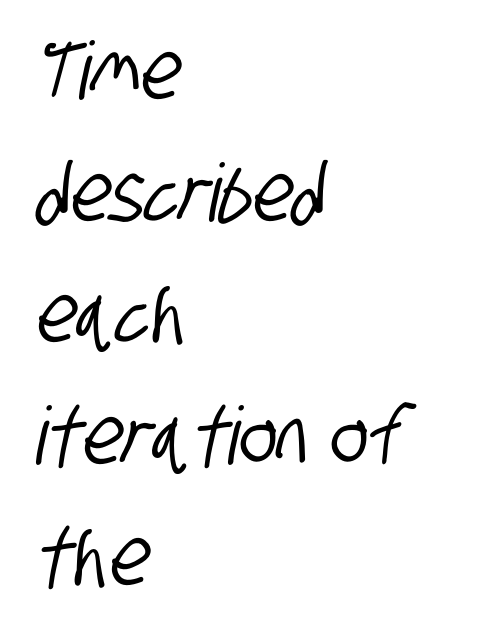
Nothing unusual about the tracking: characters are spaced as the font intends. Summary of vertical rhythm: regular, with standard interline spacing. These lines are composed in type without serifs. Varying glyph widths throughout — classic text-font behaviour.
